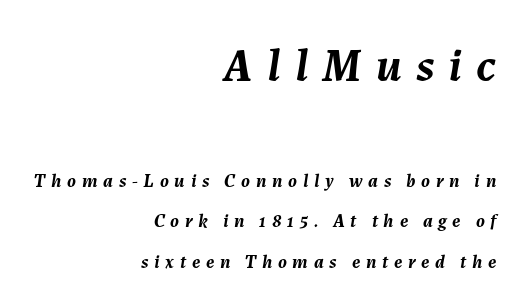
The image shows 47 px semibold type, italic (leaning right); set right-aligned, loose line spacing (2.13x), unusually wide letter spacing (+0.3 em), not underlined; the first (top) block is 2.47x larger; medium stroke contrast and a medium x-height.
